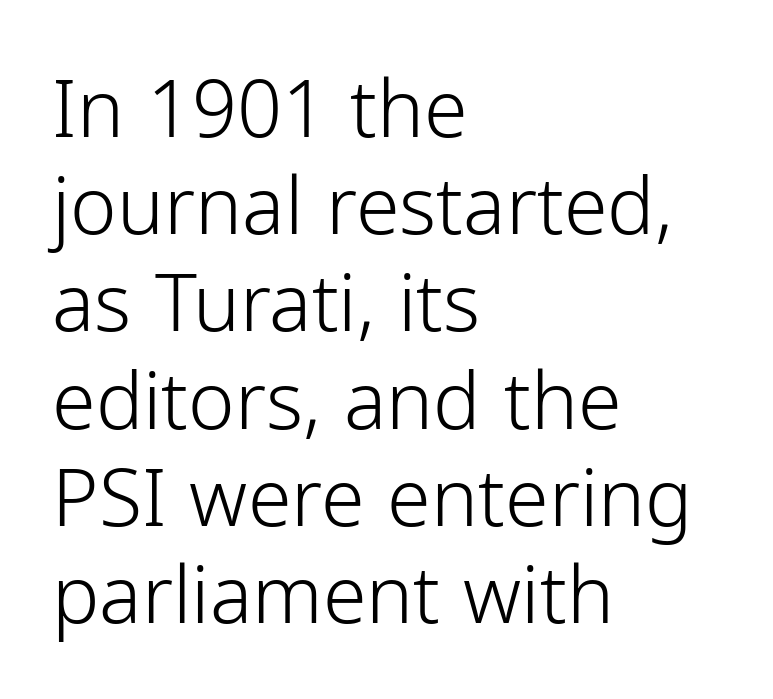
{"serif": "no", "italic": "no", "bold": "no", "weight": "light", "width": "normal", "stroke_contrast": "low", "x_height": "medium", "monospaced": "no", "underline": "no", "align": "left", "line_spacing_ratio": 1.23, "letter_spacing": "normal", "letter_spacing_em": 0.0, "glyph_px": 79}
